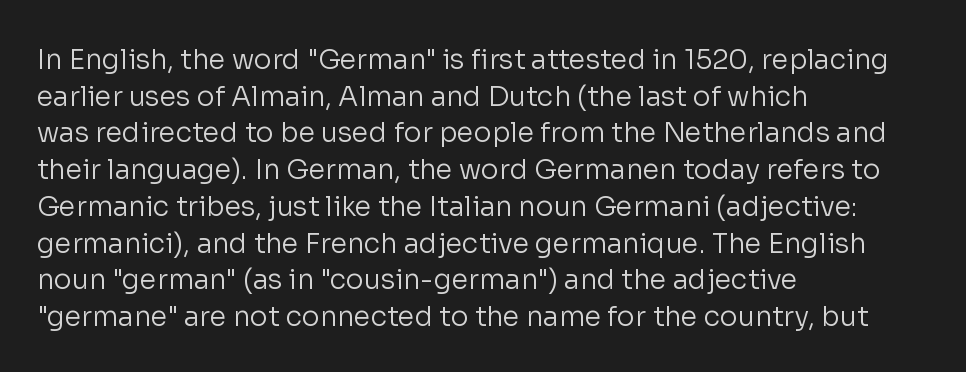
Reading down the block, your eye returns to a fixed left position each line. Do the letters lean? They stand straight. The strip under each line holds only bare page. Bold? No — there's no thickening of the strokes. Line spacing here is normal. Glyph-to-glyph distance matches everyday printed text.
